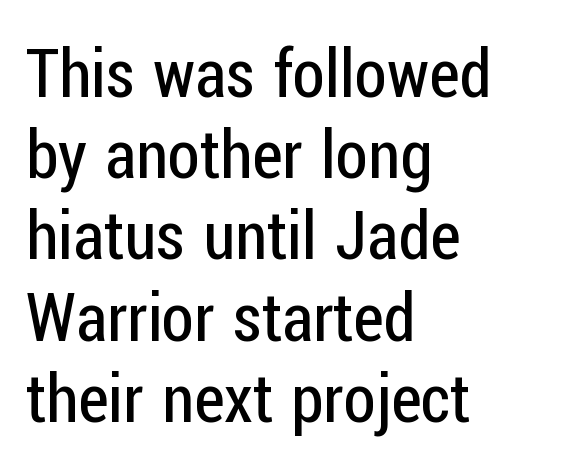
Q: Is the text bold? A: No.
Q: Is the text italic (slanted)? A: No, it is upright.
Q: Is the typeface a serif or a sans-serif typeface? A: Sans-serif.
Q: Is the text underlined? A: No.
Q: How is the paragraph aligned? A: Left-aligned.
Q: Is the spacing between letters normal or unusually wide? A: Normal.
Q: Width (condensed, normal, or wide)? A: Condensed.
Q: Stroke contrast? A: Low.
Q: x-height? A: Medium.
Q: Monospaced? A: No.
